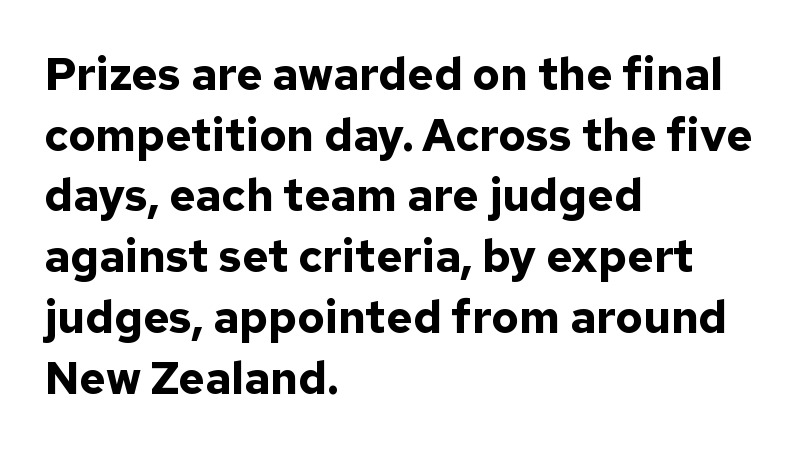
{"serif": "no", "italic": "no", "bold": "yes", "weight": "bold", "width": "normal", "stroke_contrast": "low", "x_height": "medium", "monospaced": "no", "underline": "no", "align": "left", "line_spacing": "normal", "line_spacing_ratio": 1.35, "letter_spacing": "normal", "letter_spacing_em": 0.0, "glyph_px": 45}
